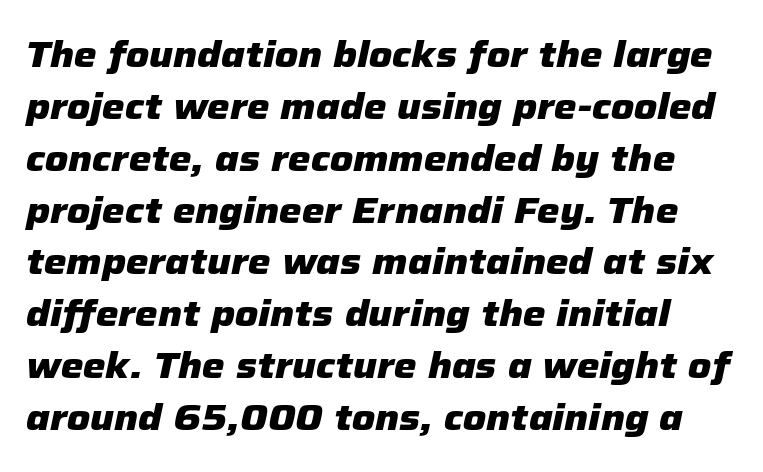
Q: Is the text bold? A: Yes.
Q: Is the text italic (slanted)? A: Yes, it leans right by about 12 degrees.
Q: Is the text underlined? A: No.
Q: Is the spacing between letters normal or unusually wide? A: Normal.
Q: Is the spacing between lines tight, normal or loose? A: Normal.
Q: Width (condensed, normal, or wide)? A: Normal.
Q: Stroke contrast? A: Low.
Q: x-height? A: Medium.
Q: Monospaced? A: No.
